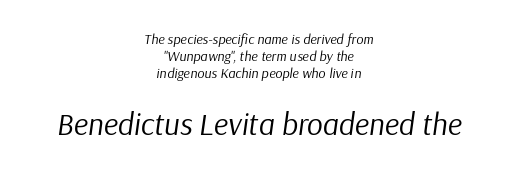
Q: Is the text bold? A: No.
Q: Is the text italic (slanted)? A: Yes, it leans right by about 9 degrees.
Q: Is the text underlined? A: No.
Q: How is the paragraph aligned? A: Centered.
Q: Is the spacing between letters normal or unusually wide? A: Normal.
Q: Which block of text is set in a larger size, the first (top) or the second (bottom)? A: The second (bottom) one.
Q: Width (condensed, normal, or wide)? A: Normal.
Q: Stroke contrast? A: Low.
Q: x-height? A: Medium.
Q: Monospaced? A: No.
